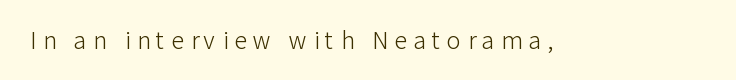
The image shows 23 px text type, upright; set unusually wide letter spacing (+0.28 em), not underlined.
